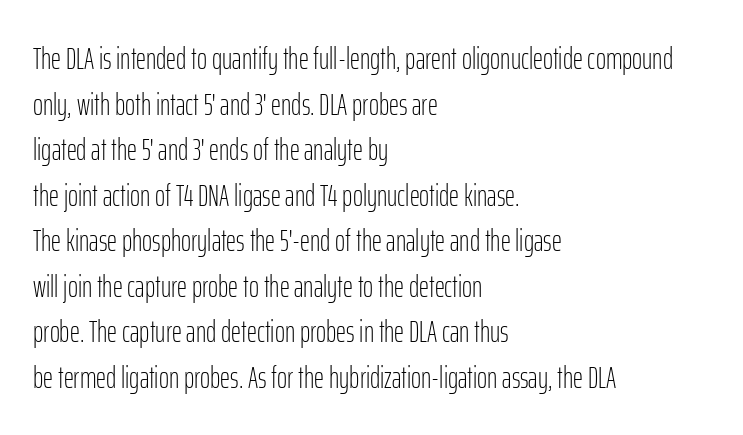
The image shows 31 px light, condensed sans-serif type, upright; set left-aligned, normal line spacing (1.47x), normal letter spacing, not underlined; low stroke contrast and a medium x-height.
